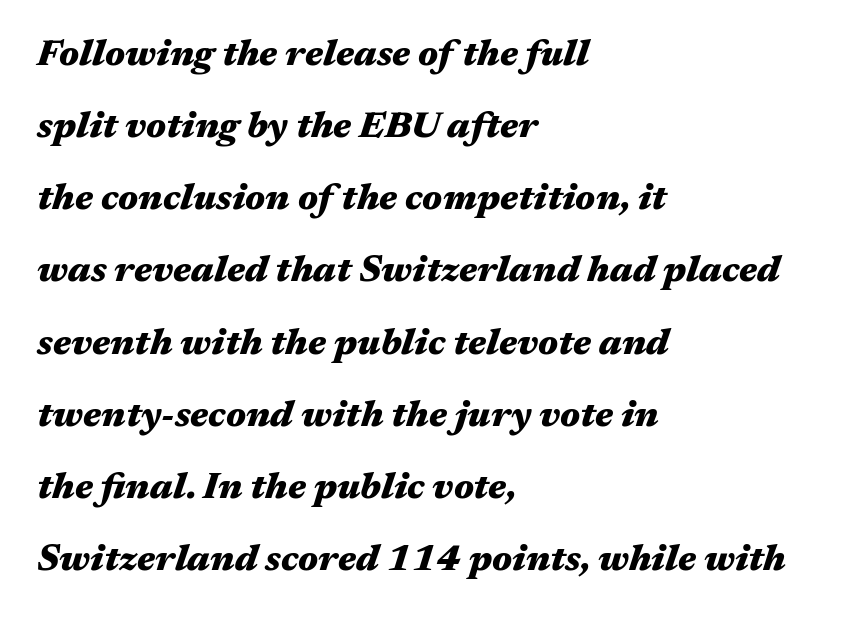
Q: Is the text bold? A: Yes.
Q: Is the text italic (slanted)? A: Yes, it leans right by about 17 degrees.
Q: Is the text underlined? A: No.
Q: How is the paragraph aligned? A: Left-aligned.
Q: Is the spacing between letters normal or unusually wide? A: Normal.
Q: Is the spacing between lines tight, normal or loose? A: Loose.
Q: Width (condensed, normal, or wide)? A: Wide.
Q: Stroke contrast? A: Medium.
Q: x-height? A: Medium.
Q: Monospaced? A: No.
